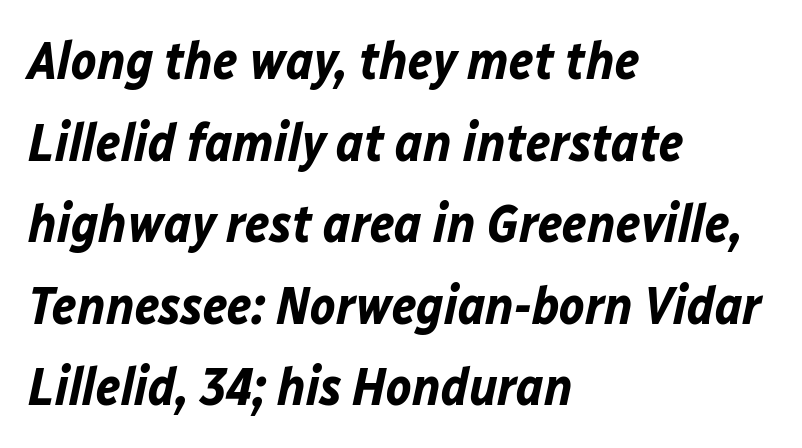
Q: Is the text bold? A: Yes.
Q: Is the text italic (slanted)? A: Yes, it leans right by about 12 degrees.
Q: Is the text underlined? A: No.
Q: How is the paragraph aligned? A: Left-aligned.
Q: Is the spacing between letters normal or unusually wide? A: Normal.
Q: Is the spacing between lines tight, normal or loose? A: Normal.
Q: Width (condensed, normal, or wide)? A: Normal.
Q: Stroke contrast? A: Low.
Q: x-height? A: Medium.
Q: Monospaced? A: No.
